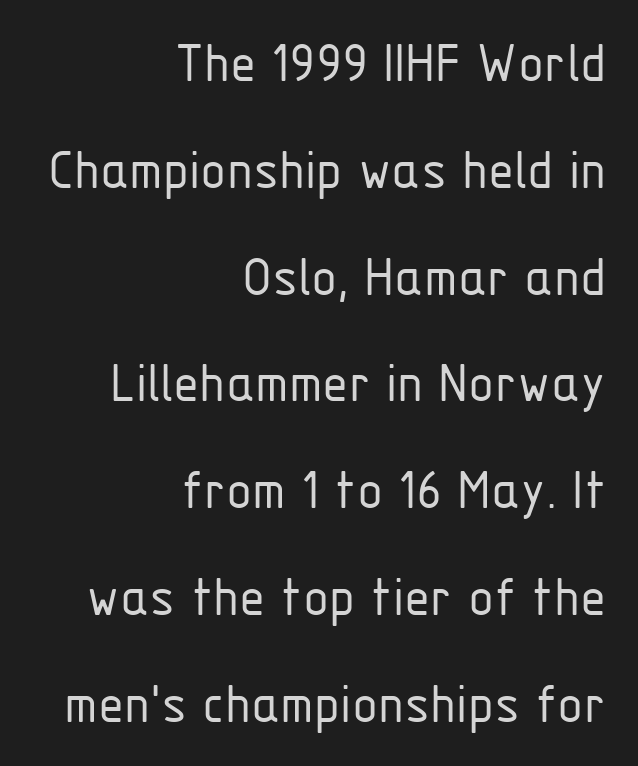
Q: Is the text bold? A: No.
Q: Is the text italic (slanted)? A: No, it is upright.
Q: Is the typeface a serif or a sans-serif typeface? A: Sans-serif.
Q: Is the text underlined? A: No.
Q: How is the paragraph aligned? A: Right-aligned.
Q: Is the spacing between letters normal or unusually wide? A: Normal.
Q: Width (condensed, normal, or wide)? A: Condensed.
Q: Stroke contrast? A: Low.
Q: x-height? A: Medium.
Q: Monospaced? A: No.
